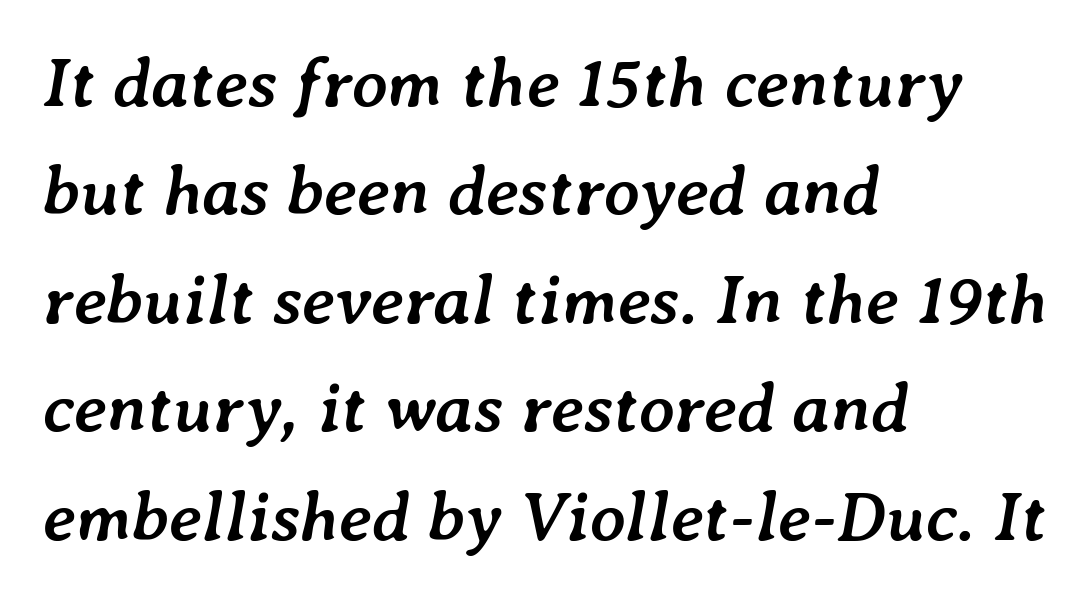
The characters look thick and weighty, a clear bold. Anything drawn beneath the words? Only blank space. These lines sit exactly where default settings would place them. You could not count columns in this text — the font is proportionally spaced. Observe the lean: these are italic letterforms.
